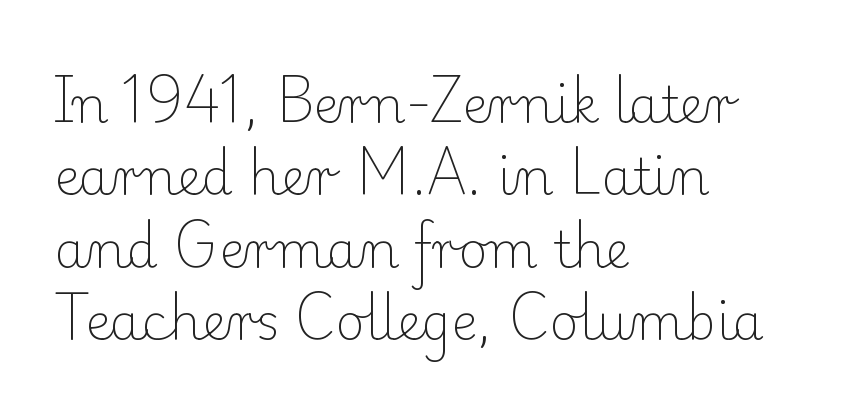
The image shows 50 px light serif type, upright; set left-aligned, normal line spacing (1.45x), normal letter spacing, not underlined; low stroke contrast and a small x-height.
